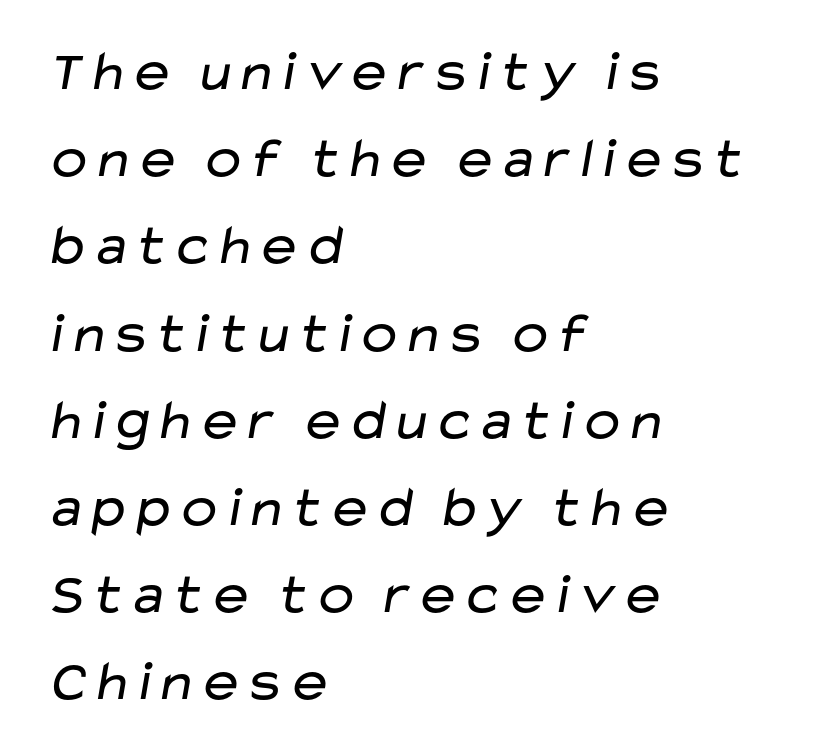
Q: Is the text bold? A: No.
Q: Is the typeface a serif or a sans-serif typeface? A: Sans-serif.
Q: Is the text underlined? A: No.
Q: How is the paragraph aligned? A: Left-aligned.
Q: Is the spacing between letters normal or unusually wide? A: Normal.
Q: Is the spacing between lines tight, normal or loose? A: Normal.
Q: Width (condensed, normal, or wide)? A: Wide.
Q: Stroke contrast? A: Low.
Q: x-height? A: Medium.
Q: Monospaced? A: No.
